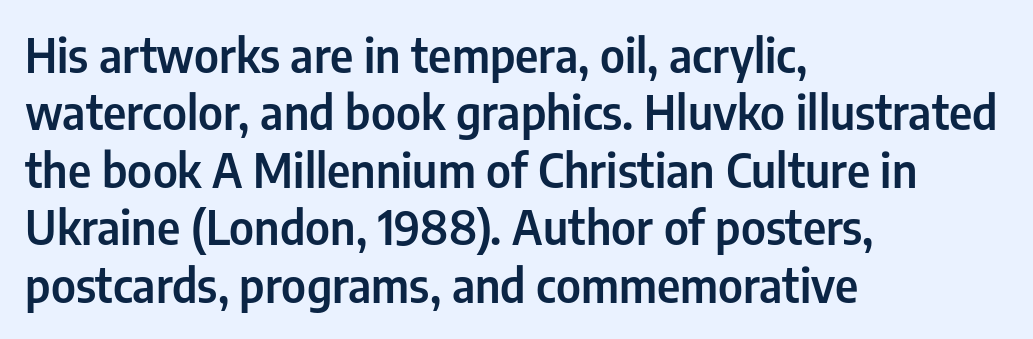
The image shows 46 px condensed sans-serif type, upright; set left-aligned, normal line spacing (1.25x), normal letter spacing, not underlined; low stroke contrast and a medium x-height.
